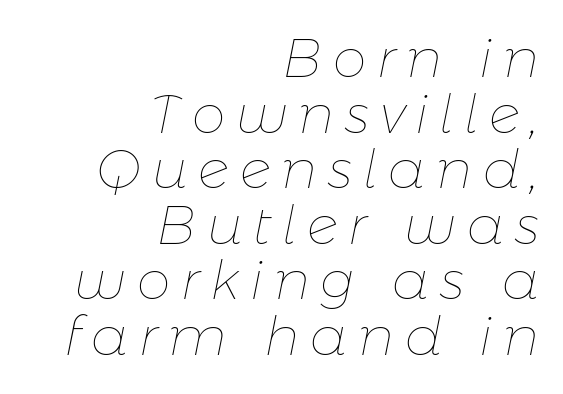
Q: Is the text bold? A: No.
Q: Is the text italic (slanted)? A: Yes, it leans right by about 11 degrees.
Q: Is the text underlined? A: No.
Q: How is the paragraph aligned? A: Right-aligned.
Q: Is the spacing between letters normal or unusually wide? A: Unusually wide.
Q: Is the spacing between lines tight, normal or loose? A: Tight.
Q: Width (condensed, normal, or wide)? A: Normal.
Q: Stroke contrast? A: Low.
Q: x-height? A: Medium.
Q: Monospaced? A: No.
